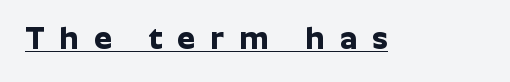
This rendering features underlined lettering. Unlike italic type, these characters show no tilt at all. The letters advance in unequal steps, a hallmark of proportional type. Typographic density is high because the face is bold.
